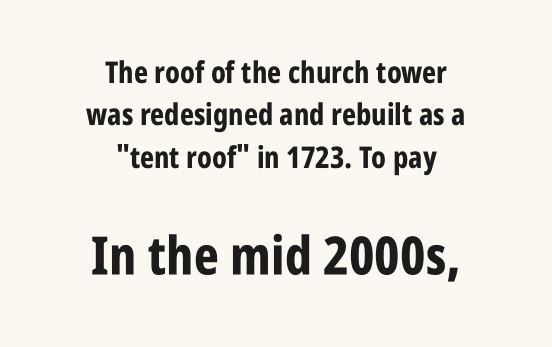
A normal amount of white space separates one row of letters from the next. Plenty of ink on the page — the face is bold. The emphasis by scale lands on block number two, below. The passage shown has conventional tracking throughout. Looks like regular typesetting: each glyph gets only the width it needs. Glance below the letters and you will spot only blank space.
